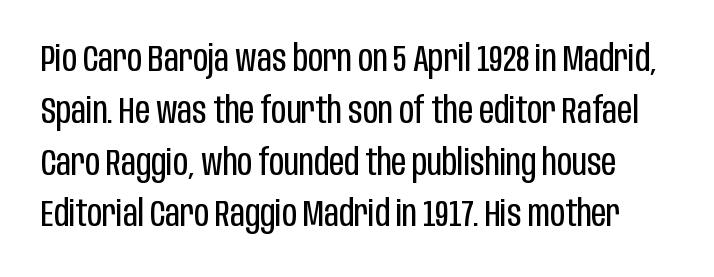
Clear beneath every line of the passage. Each new line begins a customary step beneath the previous one. The passage shown is typeset with a sans-serif family. Looks like regular typesetting: each glyph gets only the width it needs.
